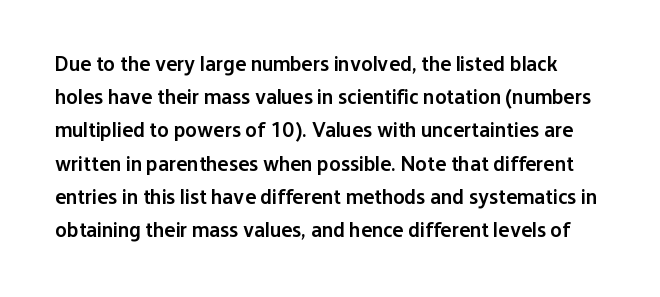
Q: Is the text bold? A: Semi-bold.
Q: Is the text italic (slanted)? A: No, it is upright.
Q: Is the text underlined? A: No.
Q: Is the spacing between letters normal or unusually wide? A: Normal.
Q: Is the spacing between lines tight, normal or loose? A: Normal.
